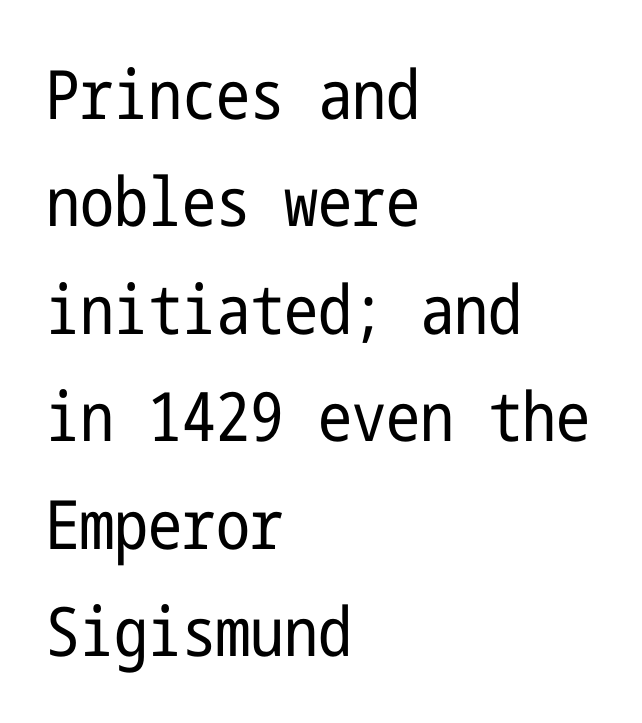
Heft: none added — not bold. Where is the straight margin? On the left. Posture: vertical. Between one letter and the next there's only the usual sliver of space. This rendering employs a face without finishing strokes, i.e., a sans-serif. Words float on clear page, feet unadorned.
